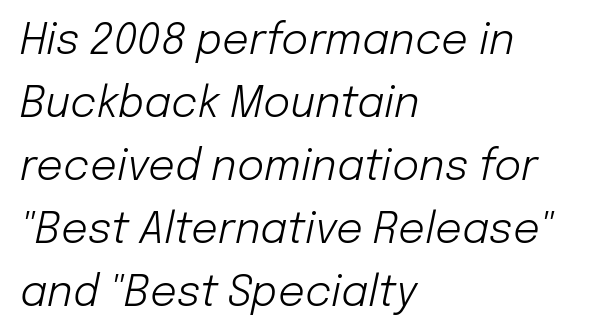
Q: Is the text bold? A: No.
Q: Is the text italic (slanted)? A: Yes, it leans right by about 12 degrees.
Q: Is the text underlined? A: No.
Q: How is the paragraph aligned? A: Left-aligned.
Q: Is the spacing between letters normal or unusually wide? A: Normal.
Q: Is the spacing between lines tight, normal or loose? A: Normal.
Q: Width (condensed, normal, or wide)? A: Normal.
Q: Stroke contrast? A: Low.
Q: x-height? A: Medium.
Q: Monospaced? A: No.
